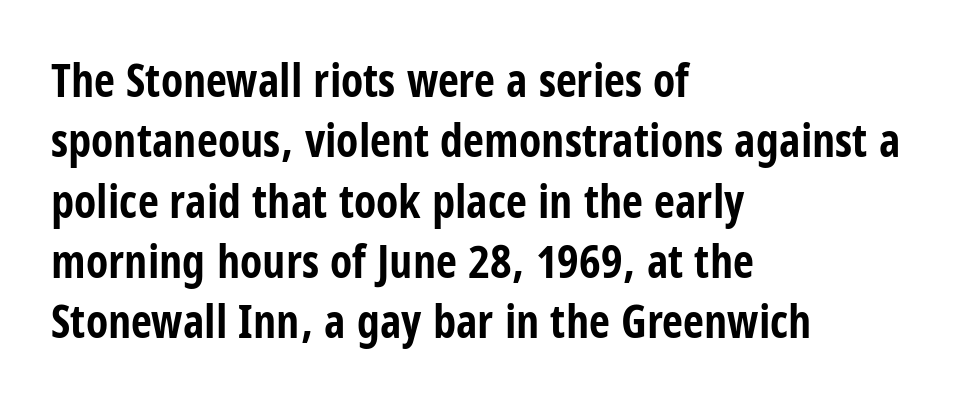
The image shows 46 px bold, condensed sans-serif type, upright; set left-aligned, normal line spacing (1.31x), normal letter spacing, not underlined; low stroke contrast and a large x-height.
